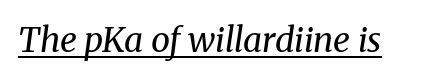
{"serif": "yes", "italic": "yes", "lean": "right", "slant_degrees": 8, "bold": "no", "weight": "regular", "width": "normal", "stroke_contrast": "medium", "x_height": "medium", "monospaced": "no", "underline": "yes", "letter_spacing": "normal", "letter_spacing_em": 0.0, "glyph_px": 34}
